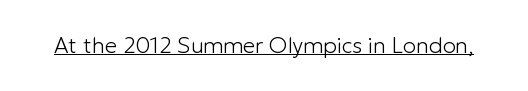
The image shows 22 px text type, upright; set normal letter spacing, underlined.
